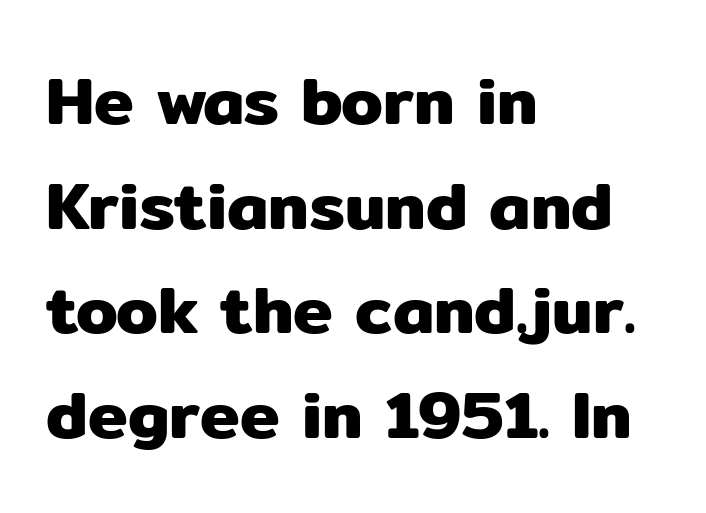
Q: Is the text italic (slanted)? A: No, it is upright.
Q: Is the typeface a serif or a sans-serif typeface? A: Sans-serif.
Q: Is the text underlined? A: No.
Q: How is the paragraph aligned? A: Left-aligned.
Q: Is the spacing between letters normal or unusually wide? A: Normal.
Q: Is the spacing between lines tight, normal or loose? A: Normal.
Q: Width (condensed, normal, or wide)? A: Normal.
Q: Stroke contrast? A: Low.
Q: x-height? A: Medium.
Q: Monospaced? A: No.
